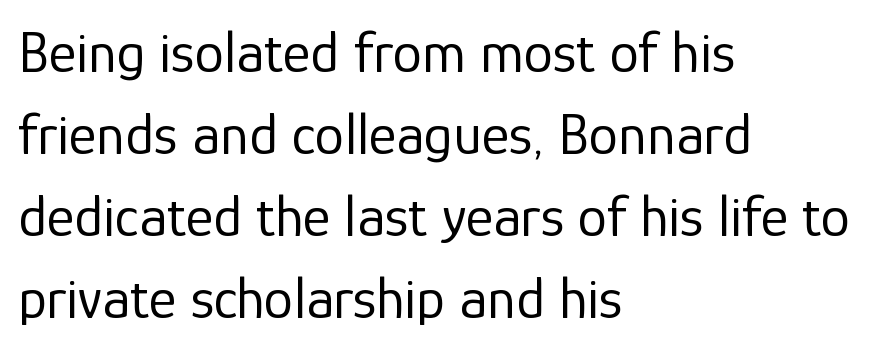
The image shows 59 px regular-weight sans-serif type, upright; set left-aligned, normal line spacing (1.39x), normal letter spacing, not underlined; low stroke contrast and a medium x-height.
